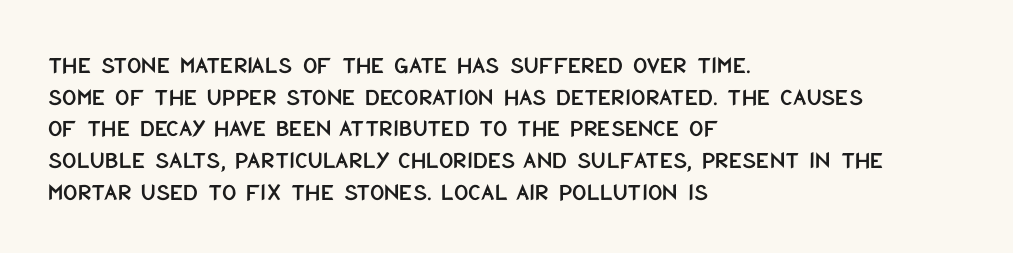
The rows are spaced the way most documents space them. No extra tracking has been applied to these lines. Which margin do the lines hug? The left one — the right edge is uneven. The gap between lines stays unmarked. If you drew a line through each stem, it would be perfectly vertical.
